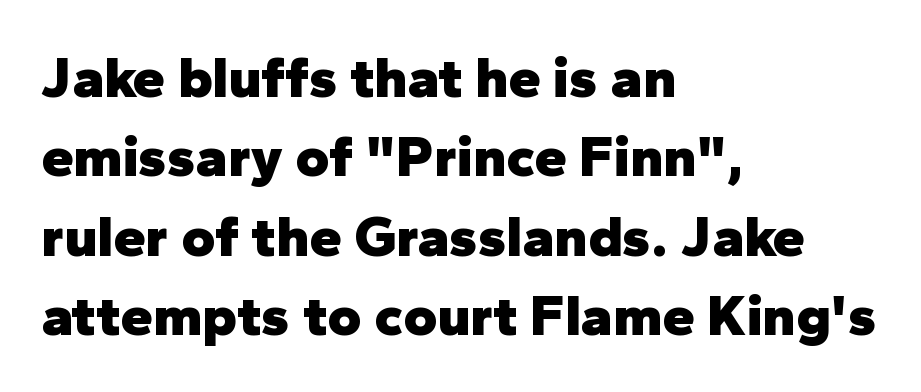
Q: Is the text bold? A: Yes.
Q: Is the text italic (slanted)? A: No, it is upright.
Q: Is the typeface a serif or a sans-serif typeface? A: Sans-serif.
Q: Is the text underlined? A: No.
Q: How is the paragraph aligned? A: Left-aligned.
Q: Is the spacing between letters normal or unusually wide? A: Normal.
Q: Is the spacing between lines tight, normal or loose? A: Normal.
Q: Width (condensed, normal, or wide)? A: Normal.
Q: Stroke contrast? A: Low.
Q: x-height? A: Medium.
Q: Monospaced? A: No.
